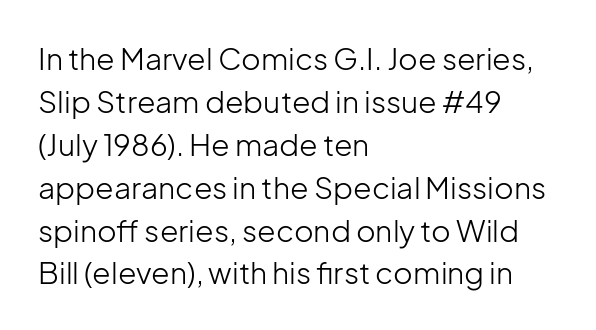
{"serif": "no", "italic": "no", "bold": "no", "weight": "light", "width": "normal", "stroke_contrast": "low", "x_height": "medium", "monospaced": "no", "underline": "no", "align": "left", "line_spacing": "normal", "line_spacing_ratio": 1.43, "letter_spacing": "normal", "letter_spacing_em": 0.0, "glyph_px": 30}
